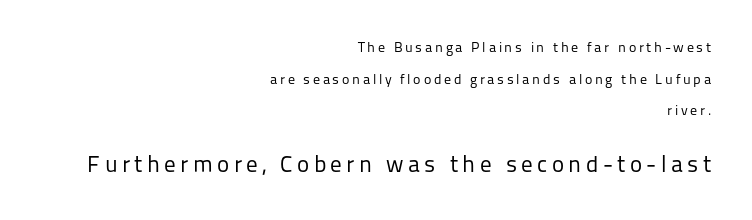
The image shows 23 px text type, upright; set right-aligned, loose line spacing (2.26x), not underlined; the second (bottom) block is 1.64x larger.
